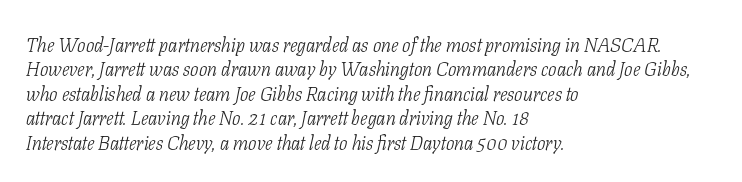
{"italic": "yes", "lean": "right", "slant_degrees": 11, "bold": "no", "underline": "no", "align": "left", "line_spacing_ratio": 1.22, "letter_spacing": "normal", "letter_spacing_em": 0.0, "glyph_px": 20}
